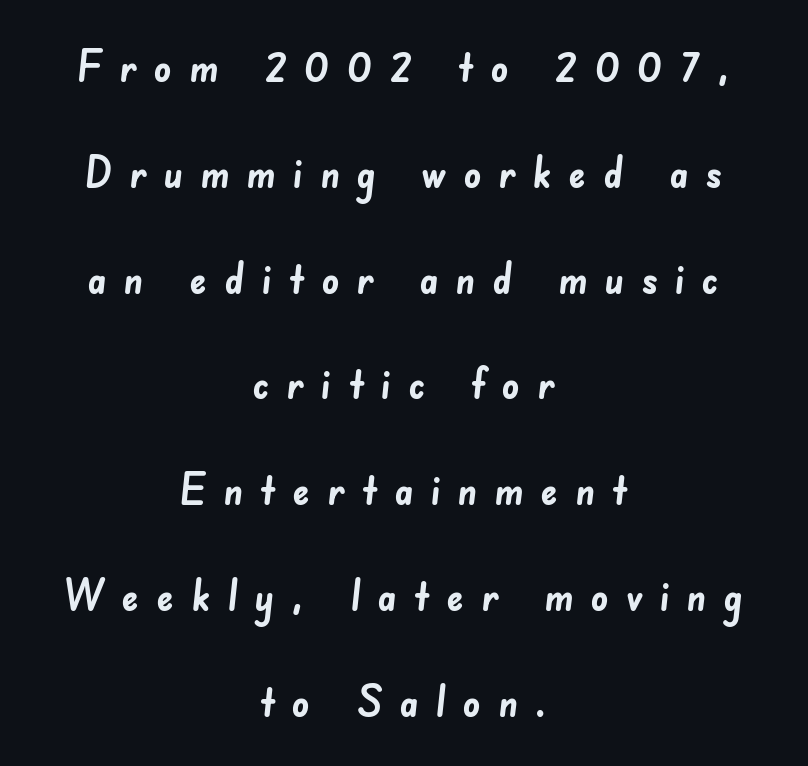
Observe the absence of serifs on each vertical stroke in this sample. Does the copy run flush right? No — it is centered line by line. The block of text is sparse from top to bottom, with ample space between rows. Weight: bold. This rendering widens character spacing well past its baseline value. Any mark beneath the type? The region is blank.
